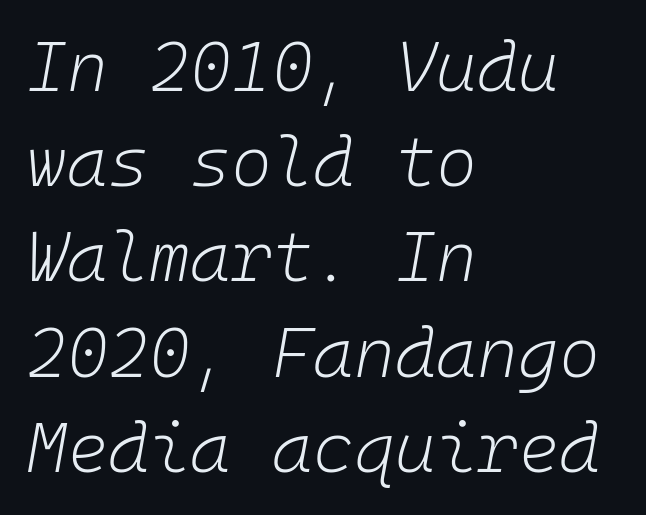
Q: Is the text bold? A: No.
Q: Is the text italic (slanted)? A: Yes, it leans right by about 10 degrees.
Q: Is the text underlined? A: No.
Q: How is the paragraph aligned? A: Left-aligned.
Q: Is the spacing between letters normal or unusually wide? A: Normal.
Q: Is the spacing between lines tight, normal or loose? A: Normal.
Q: Width (condensed, normal, or wide)? A: Normal.
Q: Stroke contrast? A: Low.
Q: x-height? A: Medium.
Q: Monospaced? A: Yes.
